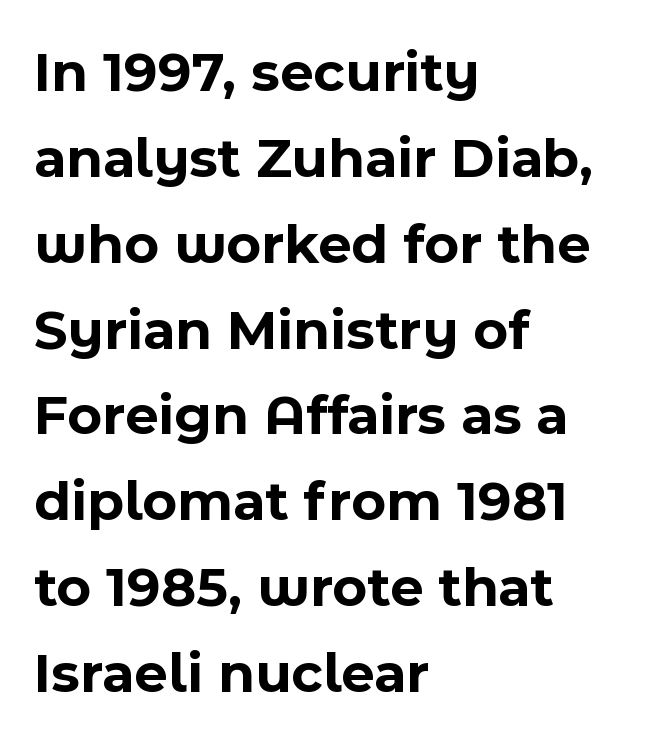
Q: Is the text bold? A: Yes.
Q: Is the text italic (slanted)? A: No, it is upright.
Q: Is the typeface a serif or a sans-serif typeface? A: Sans-serif.
Q: Is the text underlined? A: No.
Q: How is the paragraph aligned? A: Left-aligned.
Q: Is the spacing between letters normal or unusually wide? A: Normal.
Q: Is the spacing between lines tight, normal or loose? A: Normal.
Q: Width (condensed, normal, or wide)? A: Normal.
Q: x-height? A: Medium.
Q: Monospaced? A: No.
